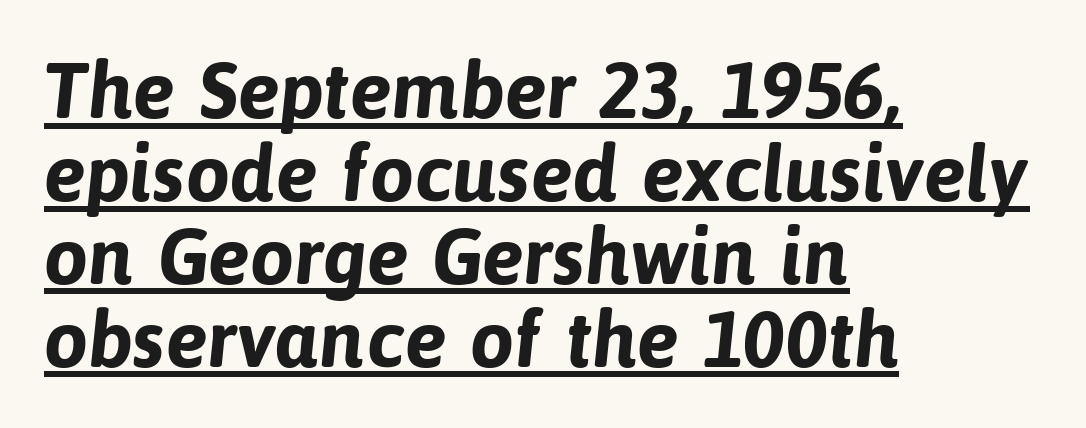
Letterform terminals end flat and unadorned throughout the passage. A typesetter would call this proportional, since set widths differ per character. Teacher's note: observe the even left margin — that is flush-left alignment. As a designer I'd log this as weight 700, bold. The letterforms sit shoulder to shoulder at normal distance.
